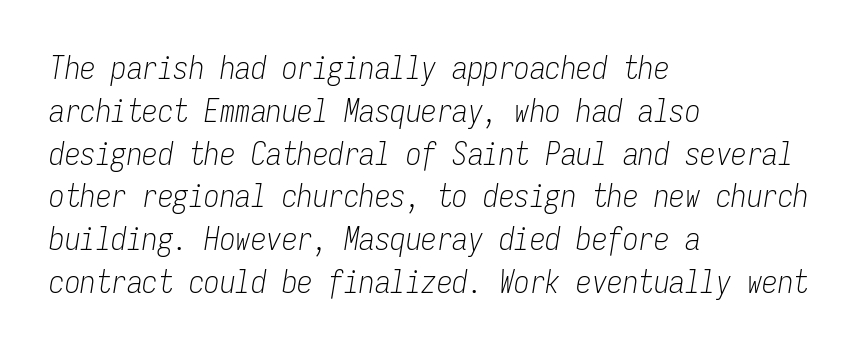
{"italic": "yes", "lean": "right", "slant_degrees": 9, "bold": "no", "weight": "light", "width": "condensed", "stroke_contrast": "low", "x_height": "medium", "monospaced": "yes", "underline": "no", "align": "left", "line_spacing": "normal", "line_spacing_ratio": 1.38, "letter_spacing": "normal", "letter_spacing_em": 0.0, "glyph_px": 31}
